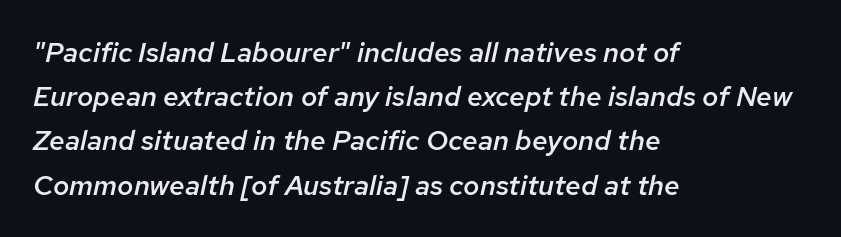
The image shows 28 px semibold type, italic (leaning right); set left-aligned, normal line spacing (1.58x), normal letter spacing, not underlined; low stroke contrast and a medium x-height.
